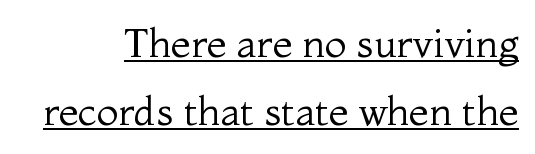
The image shows 40 px regular-weight serif type, upright; set right-aligned, line spacing 1.71x, normal letter spacing, underlined; medium stroke contrast and a medium x-height.
